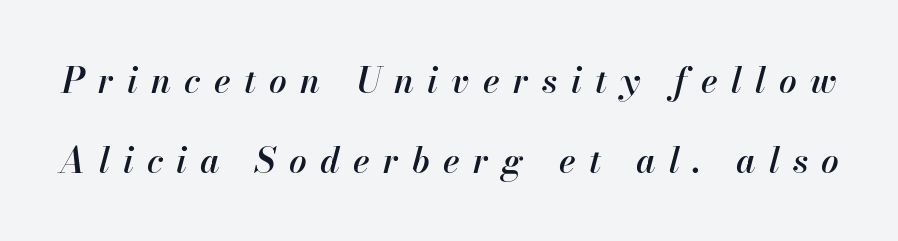
Q: Is the text bold? A: Semi-bold.
Q: Is the text italic (slanted)? A: Yes, it leans right by about 13 degrees.
Q: Is the text underlined? A: No.
Q: Is the spacing between letters normal or unusually wide? A: Unusually wide.
Q: Is the spacing between lines tight, normal or loose? A: Loose.
Q: Width (condensed, normal, or wide)? A: Normal.
Q: Stroke contrast? A: High.
Q: x-height? A: Small.
Q: Monospaced? A: No.
